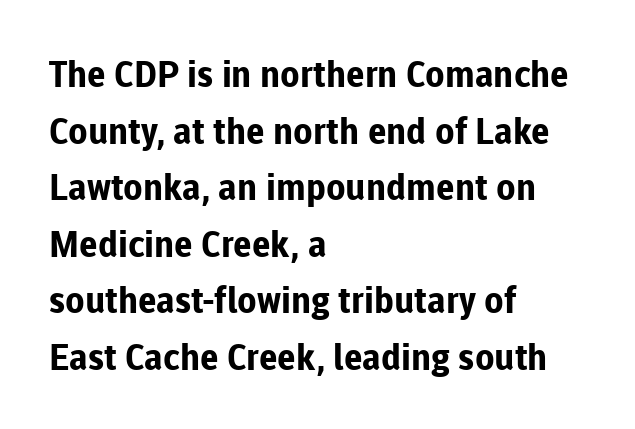
{"serif": "no", "italic": "no", "bold": "yes", "weight": "bold", "width": "normal", "stroke_contrast": "low", "x_height": "medium", "monospaced": "no", "underline": "no", "align": "left", "line_spacing": "normal", "line_spacing_ratio": 1.57, "letter_spacing": "normal", "letter_spacing_em": 0.0, "glyph_px": 36}
